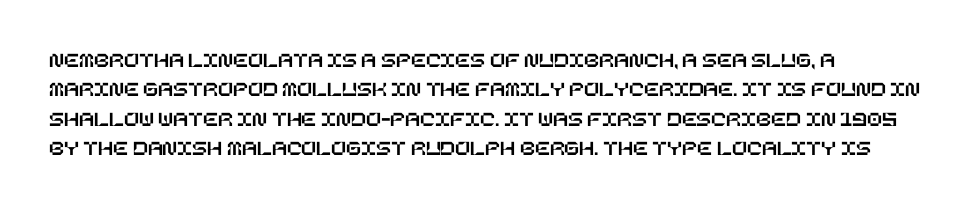
The image shows 22 px text type, upright; set left-aligned, normal line spacing (1.34x), normal letter spacing, not underlined.
